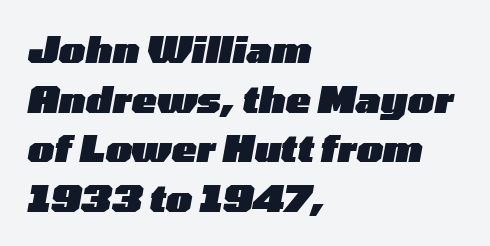
{"italic": "yes", "lean": "right", "slant_degrees": 10, "bold": "yes", "weight": "heavy", "width": "wide", "stroke_contrast": "low", "x_height": "medium", "monospaced": "no", "underline": "no", "align": "left", "line_spacing": "normal", "line_spacing_ratio": 1.34, "letter_spacing": "normal", "letter_spacing_em": 0.0, "glyph_px": 37}
